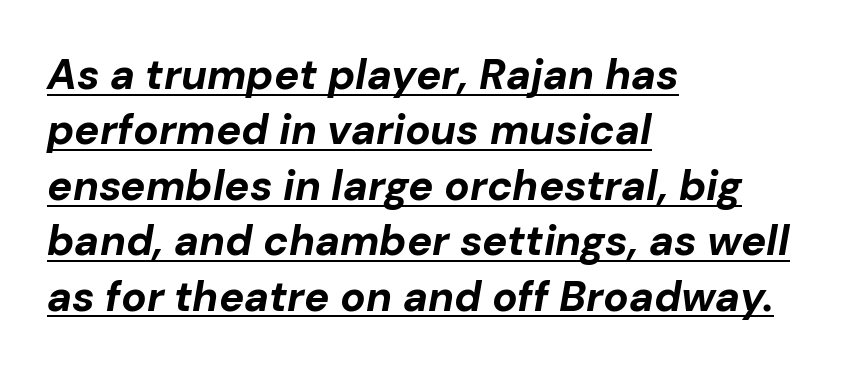
{"italic": "yes", "lean": "right", "slant_degrees": 10, "bold": "yes", "weight": "bold", "width": "normal", "stroke_contrast": "low", "x_height": "medium", "monospaced": "no", "underline": "yes", "align": "left", "line_spacing": "normal", "line_spacing_ratio": 1.32, "letter_spacing": "normal", "letter_spacing_em": 0.0, "glyph_px": 42}
